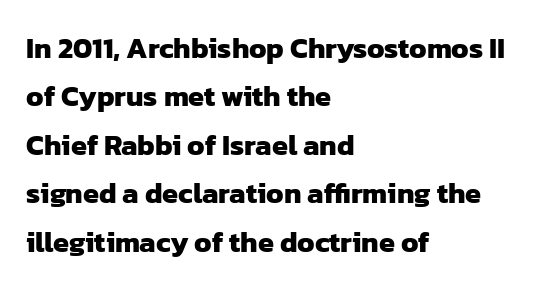
Students, this is bold: see how much ink each stroke carries. These lines are rendered in a variable-pitch font. Is this a sans? Yes — the strokes have no serifs. Vertically, the passage feels balanced, rows spaced as you'd expect. Caption: standard tracking, unaltered.
